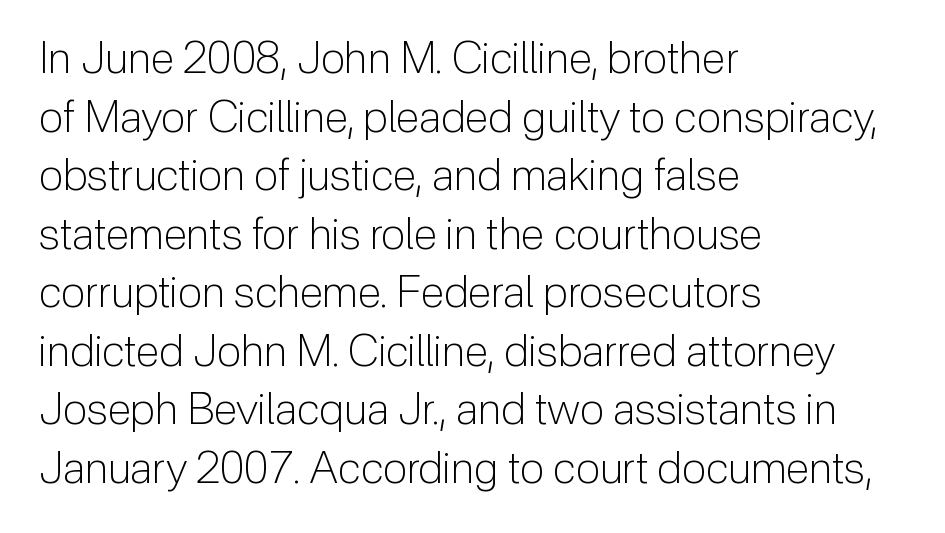
Q: Is the text bold? A: No.
Q: Is the text italic (slanted)? A: No, it is upright.
Q: Is the typeface a serif or a sans-serif typeface? A: Sans-serif.
Q: Is the text underlined? A: No.
Q: How is the paragraph aligned? A: Left-aligned.
Q: Is the spacing between letters normal or unusually wide? A: Normal.
Q: Is the spacing between lines tight, normal or loose? A: Normal.
Q: Width (condensed, normal, or wide)? A: Normal.
Q: Stroke contrast? A: Low.
Q: x-height? A: Medium.
Q: Monospaced? A: No.
